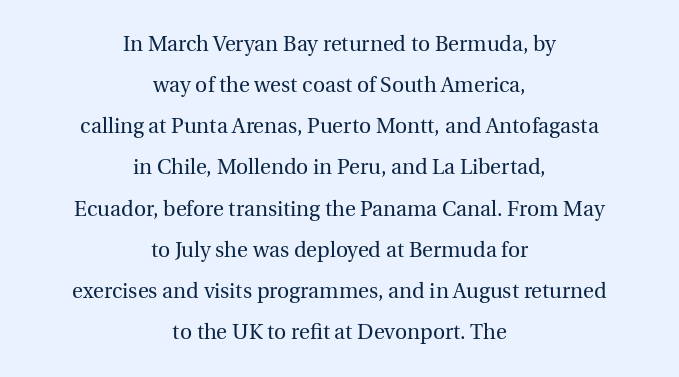
The lettering holds an erect, upright posture throughout. Leading: increased. A quiet, ordinary-to-light weight characterises the typeface. Underline: absent.
